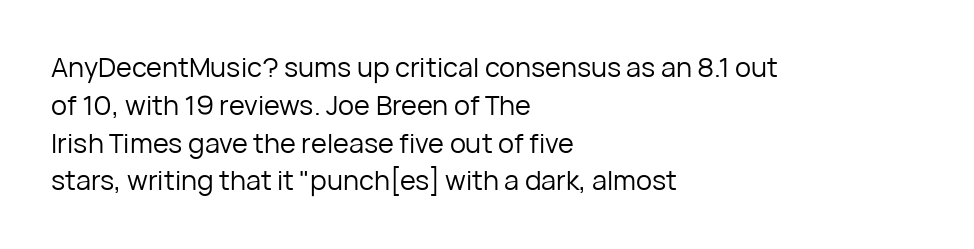
The image shows 27 px text type, upright; set left-aligned, normal line spacing (1.4x), normal letter spacing, not underlined.
